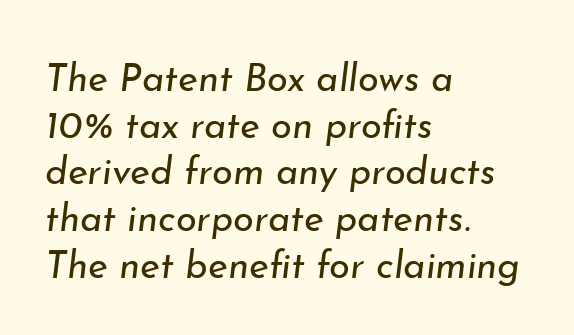
The image shows 38 px regular-weight type, italic (leaning right); set left-aligned, line spacing 1.23x, normal letter spacing, not underlined; low stroke contrast and a small x-height.
